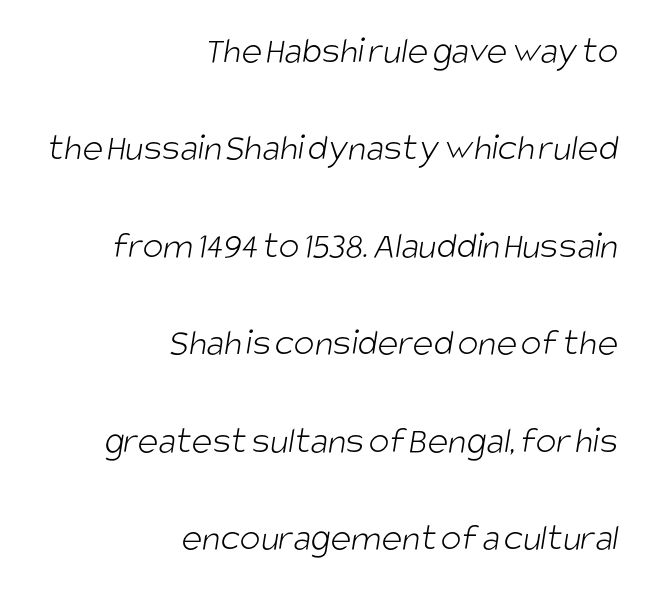
The image shows 39 px light, condensed sans-serif type; set right-aligned, loose line spacing (2.5x), normal letter spacing, not underlined; low stroke contrast and a large x-height.
